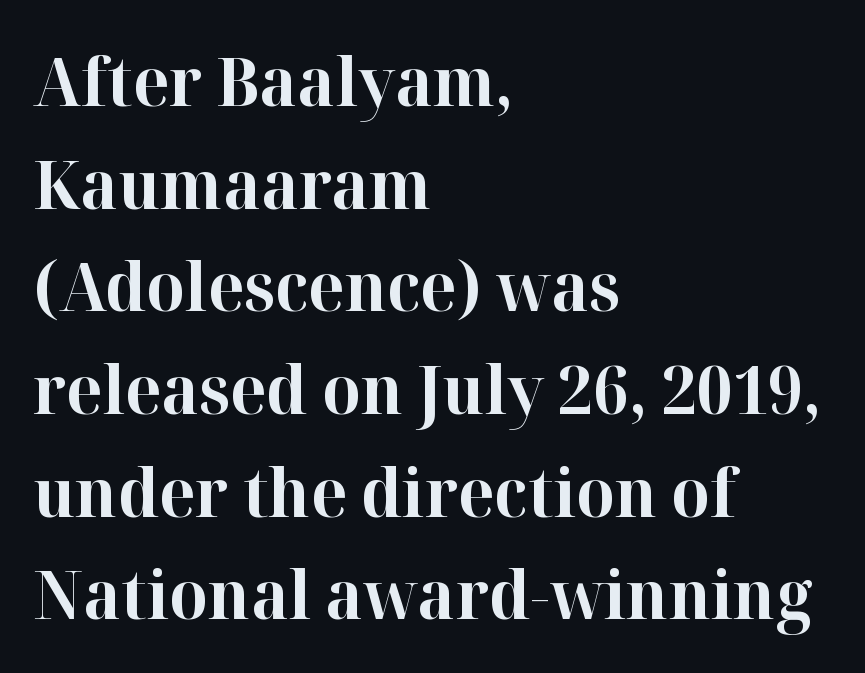
The image shows 68 px bold serif type, upright; set left-aligned, normal line spacing (1.51x), normal letter spacing, not underlined; high stroke contrast and a medium x-height.
